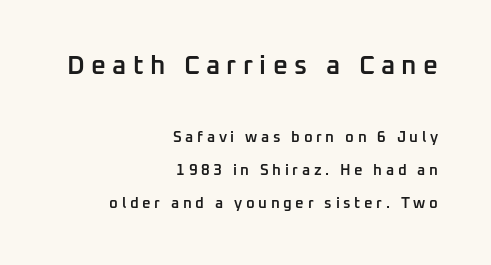
The letters are spread apart with noticeably loose tracking. The passage shown is semibold, sitting just below true bold. The emphasis by scale lands on block number one, above. Airy leading. Italic: no, the glyphs are upright roman.
